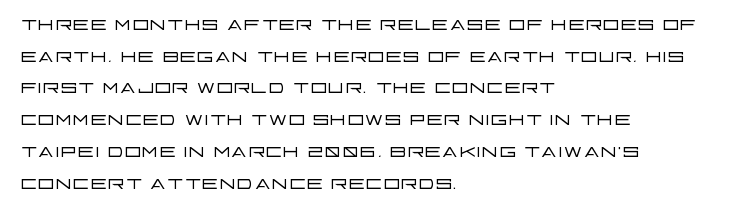
Nope, not italic — everything's standing straight. The font is comparable to plain body text, perhaps lighter. Inter-character spacing is left at the font's built-in metrics. The zone under the glyphs is completely vacant. These lines are set flush left with a ragged right edge.
